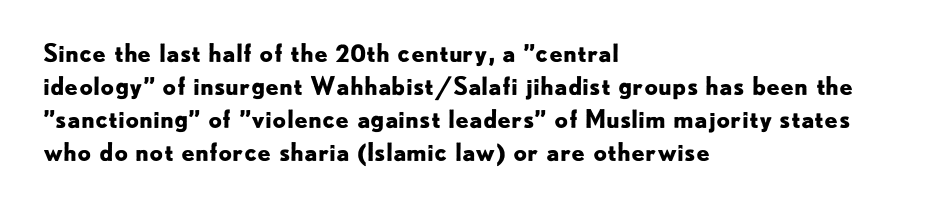
Q: Is the text bold? A: Yes.
Q: Is the text italic (slanted)? A: No, it is upright.
Q: Is the text underlined? A: No.
Q: How is the paragraph aligned? A: Left-aligned.
Q: Is the spacing between letters normal or unusually wide? A: Normal.
Q: Is the spacing between lines tight, normal or loose? A: Normal.
